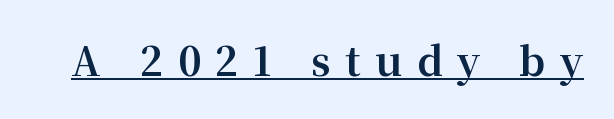
Examine the stroke ends and you'll spot serifs. If you drew a line through each stem, it would be perfectly vertical. Looks like someone drew a line under every word here. Typesetter's note: full bold, strokes at maximum text heaviness. Looks like regular typesetting: each glyph gets only the width it needs. The type is letterspaced generously, with wide tracking.
